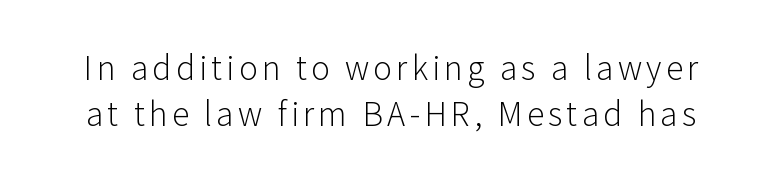
{"serif": "no", "italic": "no", "bold": "no", "weight": "light", "width": "normal", "stroke_contrast": "low", "x_height": "medium", "monospaced": "no", "underline": "no", "line_spacing": "normal", "line_spacing_ratio": 1.45, "glyph_px": 32}
